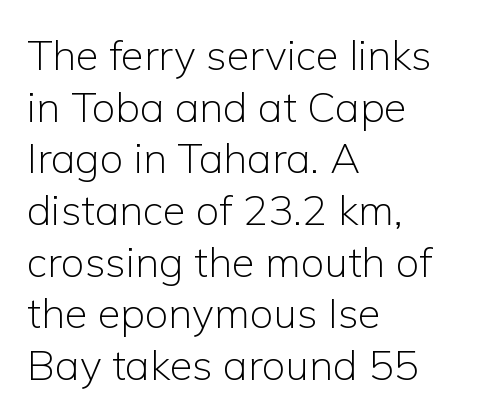
These lines were composed using upright roman letters. Bare-footed words on every line. No chunkiness to these letters — they're not bold. Each letter keeps its own natural width here, so spacing adapts to shape.
